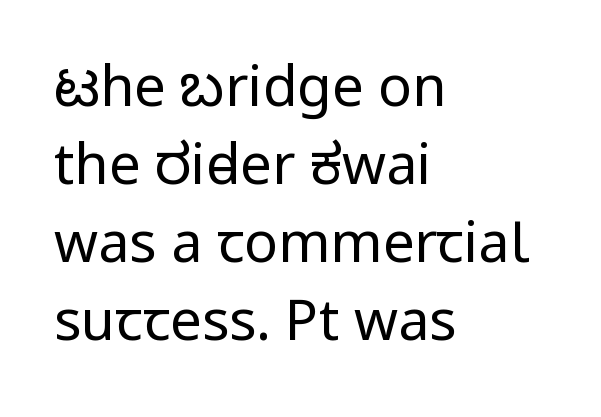
{"serif": "no", "italic": "no", "bold": "no", "weight": "regular", "width": "condensed", "stroke_contrast": "low", "x_height": "large", "monospaced": "no", "underline": "no", "align": "left", "line_spacing": "normal", "line_spacing_ratio": 1.39, "letter_spacing": "normal", "letter_spacing_em": 0.0, "glyph_px": 56}
